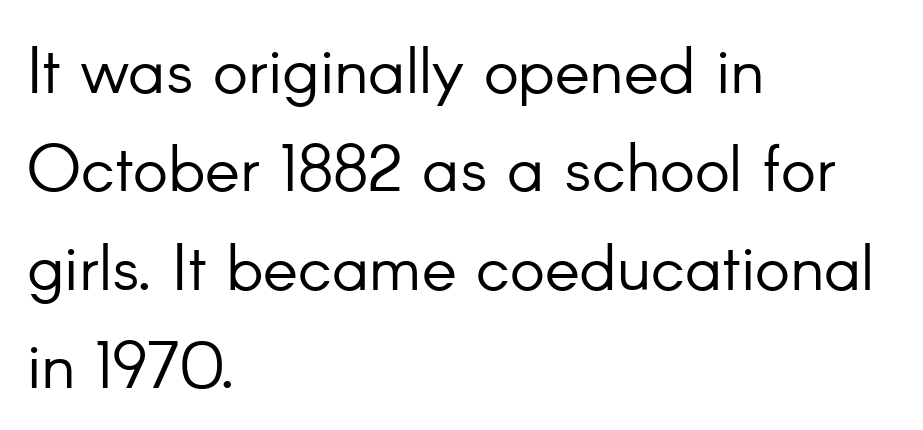
Proportional: the letters do not fall into vertical columns. Students, note that the glyphs here touch the page at normal intervals. Counters stay open thanks to moderate or lighter strokes. Is there much room between lines? A standard amount, neither cramped nor airy. This rendering features lettering with no underline.
